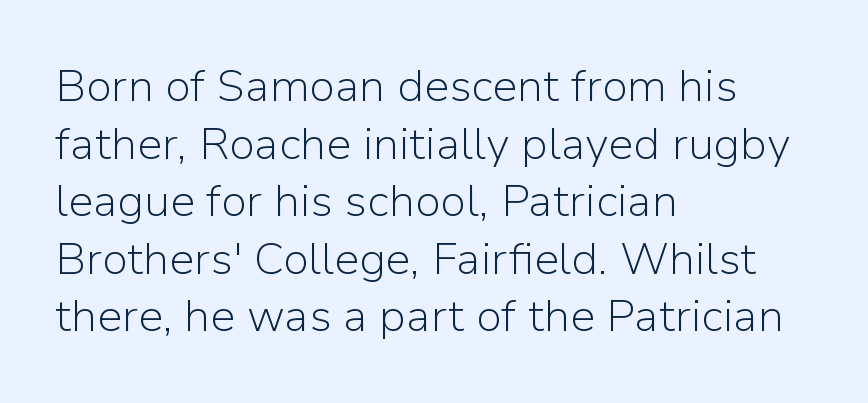
The image shows 45 px light sans-serif type, upright; set left-aligned, normal line spacing (1.28x), normal letter spacing, not underlined; low stroke contrast and a medium x-height.
